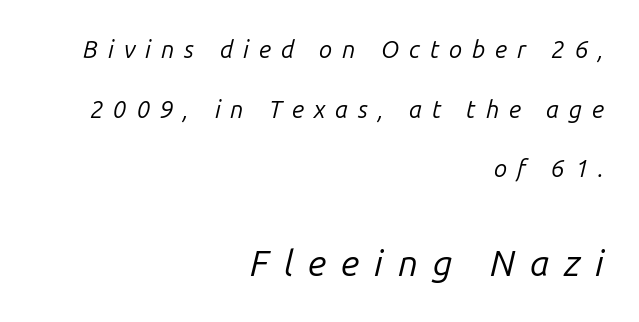
Q: Is the text bold? A: No.
Q: Is the text italic (slanted)? A: Yes, it leans right by about 14 degrees.
Q: Is the text underlined? A: No.
Q: How is the paragraph aligned? A: Right-aligned.
Q: Is the spacing between letters normal or unusually wide? A: Unusually wide.
Q: Is the spacing between lines tight, normal or loose? A: Loose.
Q: Which block of text is set in a larger size, the first (top) or the second (bottom)? A: The second (bottom) one.
Q: Width (condensed, normal, or wide)? A: Normal.
Q: Stroke contrast? A: Low.
Q: x-height? A: Medium.
Q: Monospaced? A: No.
